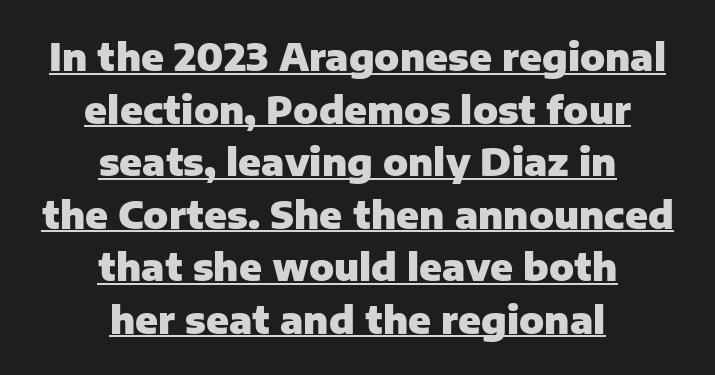
Plenty of ink on the page — the face is bold. Every word sits above its own underline. The horizontal fit of the characters is conventional and even. The rendering uses a moderate line-height, typical for paragraphs. The rendering shows plain stroke endings on the letterforms — a sans-serif design.
